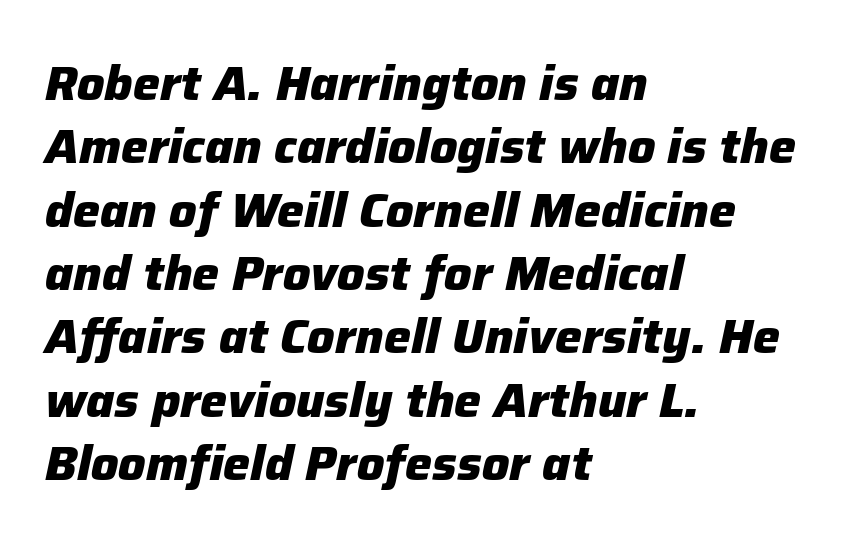
{"italic": "yes", "lean": "right", "slant_degrees": 12, "bold": "yes", "weight": "heavy", "width": "normal", "stroke_contrast": "low", "x_height": "medium", "monospaced": "no", "underline": "no", "align": "left", "line_spacing": "normal", "line_spacing_ratio": 1.32, "letter_spacing": "normal", "letter_spacing_em": 0.0, "glyph_px": 48}
